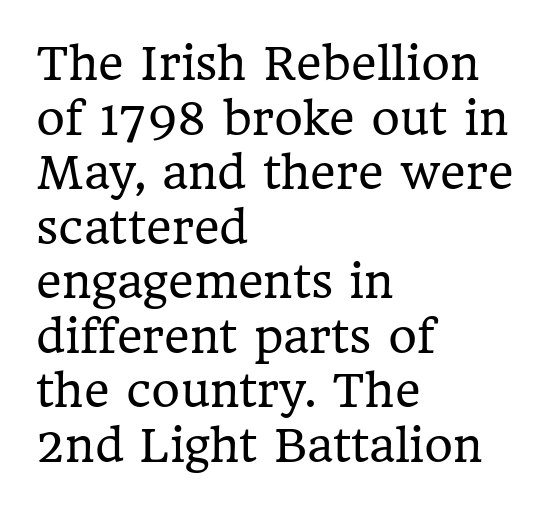
The image shows 44 px regular-weight serif type, upright; set left-aligned, line spacing 1.24x, normal letter spacing, not underlined; low stroke contrast and a medium x-height.
